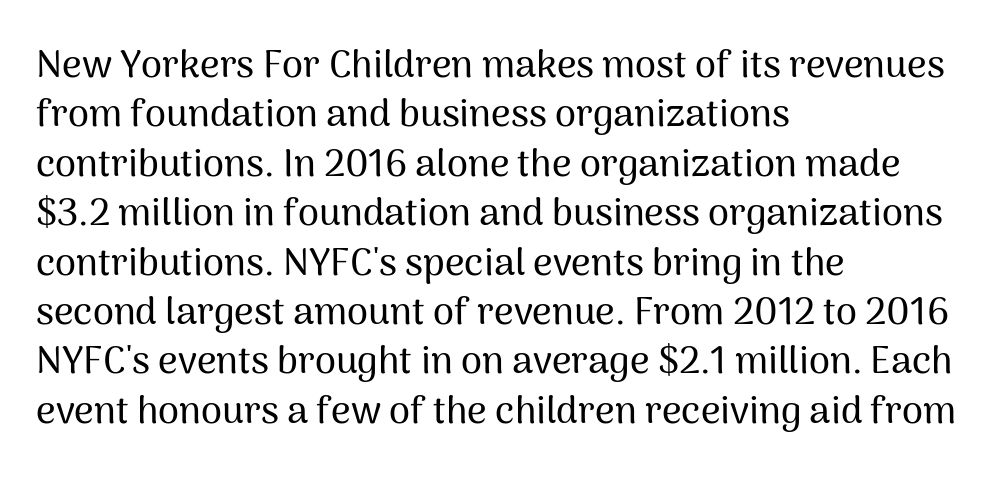
Leading: standard. Italic? Not at all — the glyphs are vertical. No extra tracking has been applied to these lines. Type style note: lacks serifs. You could not count columns in this text — the font is proportionally spaced. Honestly, there is no underline to notice here at all.
